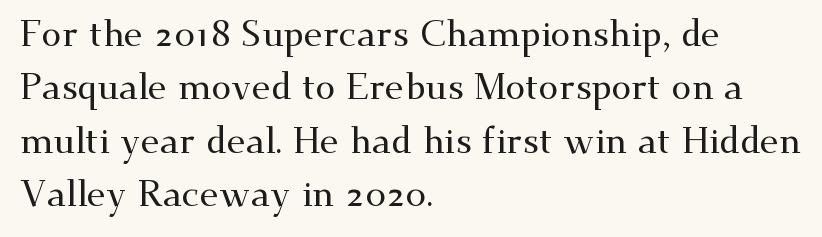
The space beneath each line is pristine and unruled. Teacher's note: observe the even left margin — that is flush-left alignment. Look at the tracking — it's just the regular setting, nothing added. Italic: no, the glyphs are upright roman.
